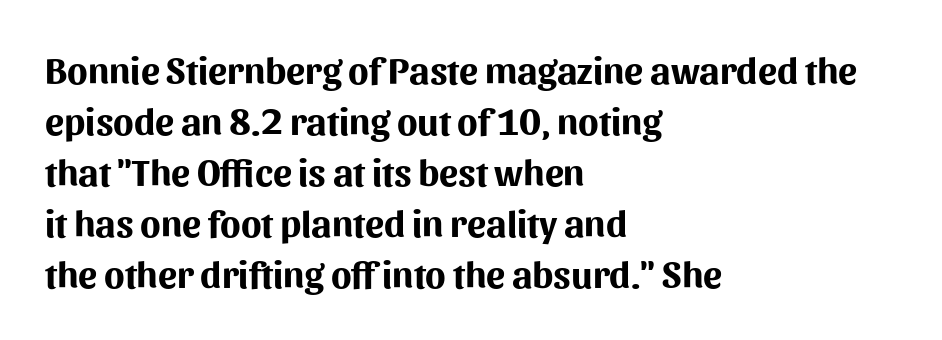
Q: Is the text bold? A: Yes.
Q: Is the text italic (slanted)? A: No, it is upright.
Q: Is the typeface a serif or a sans-serif typeface? A: Sans-serif.
Q: Is the text underlined? A: No.
Q: How is the paragraph aligned? A: Left-aligned.
Q: Is the spacing between letters normal or unusually wide? A: Normal.
Q: Is the spacing between lines tight, normal or loose? A: Normal.
Q: Width (condensed, normal, or wide)? A: Normal.
Q: Stroke contrast? A: Medium.
Q: x-height? A: Medium.
Q: Monospaced? A: No.
